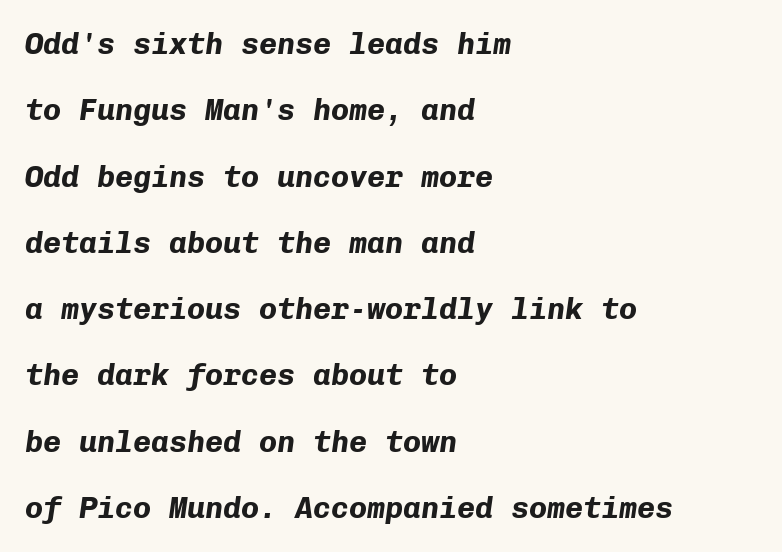
Q: Is the text bold? A: Yes.
Q: Is the text italic (slanted)? A: Yes, it leans right by about 8 degrees.
Q: Is the text underlined? A: No.
Q: How is the paragraph aligned? A: Left-aligned.
Q: Is the spacing between letters normal or unusually wide? A: Normal.
Q: Is the spacing between lines tight, normal or loose? A: Loose.
Q: Width (condensed, normal, or wide)? A: Normal.
Q: Stroke contrast? A: Low.
Q: x-height? A: Medium.
Q: Monospaced? A: Yes.
